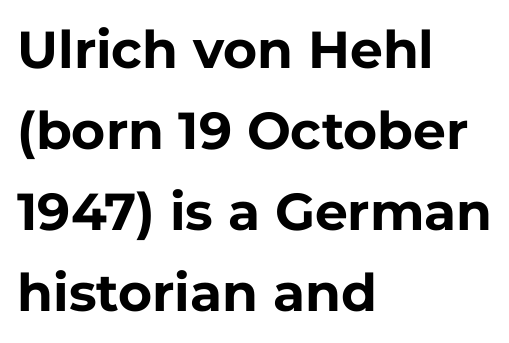
The image shows 52 px bold sans-serif type, upright; set left-aligned, normal line spacing (1.56x), normal letter spacing, not underlined; low stroke contrast and a medium x-height.
